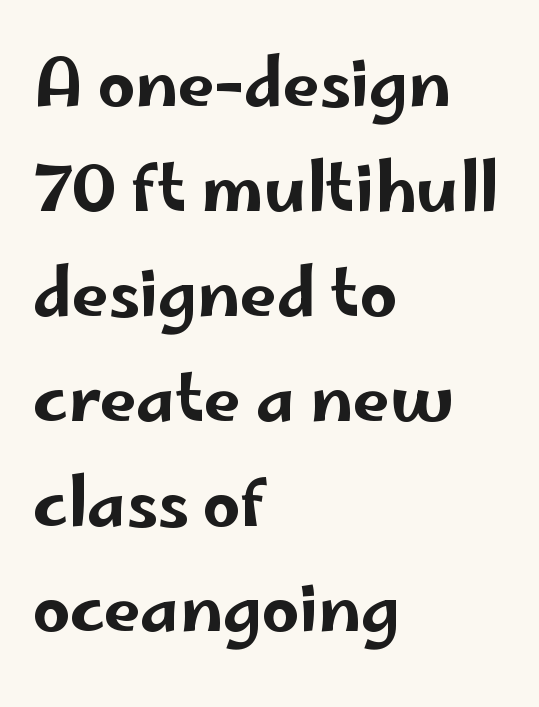
The ragged edge is on the right, which tells us the setting is flush left. When letters stand straight like this, we call the style roman or upright. Leading matches the norm, producing a regular column. A typesetter would call this zero additional tracking.
